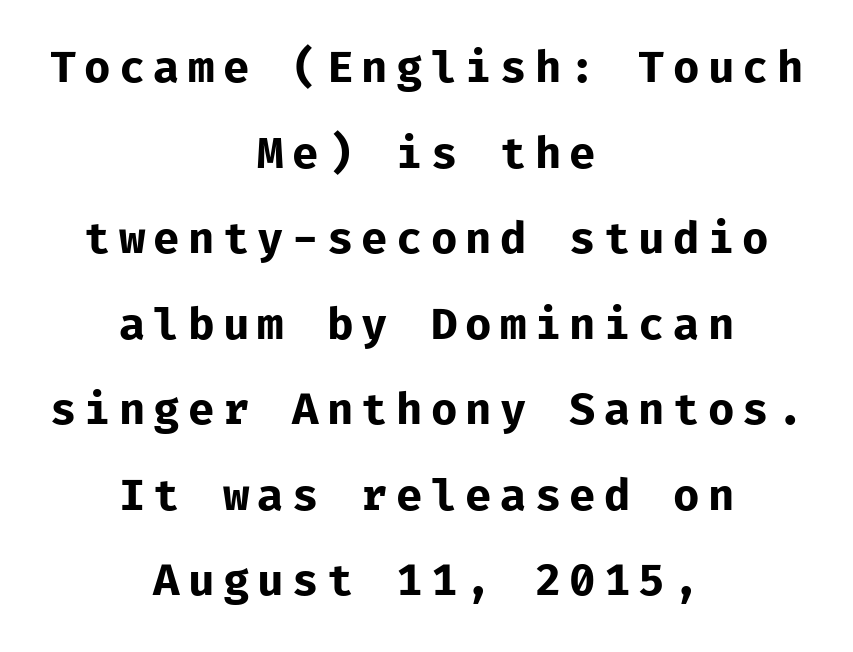
Q: Is the text bold? A: Yes.
Q: Is the text italic (slanted)? A: No, it is upright.
Q: Is the typeface a serif or a sans-serif typeface? A: Sans-serif.
Q: Is the text underlined? A: No.
Q: How is the paragraph aligned? A: Centered.
Q: Is the spacing between lines tight, normal or loose? A: Loose.
Q: Width (condensed, normal, or wide)? A: Normal.
Q: Stroke contrast? A: Low.
Q: x-height? A: Medium.
